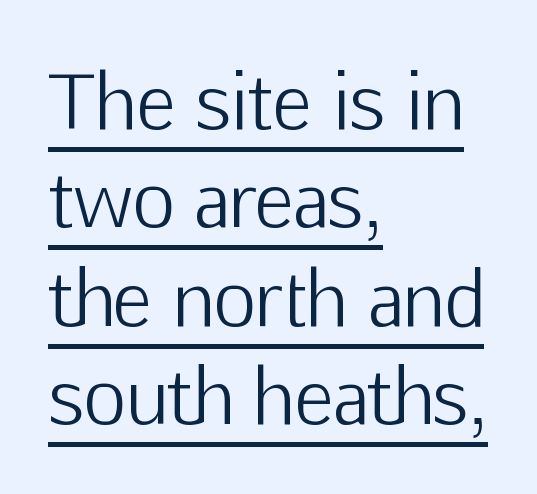
Q: Is the text bold? A: No.
Q: Is the text italic (slanted)? A: No, it is upright.
Q: Is the typeface a serif or a sans-serif typeface? A: Sans-serif.
Q: Is the text underlined? A: Yes.
Q: How is the paragraph aligned? A: Left-aligned.
Q: Is the spacing between letters normal or unusually wide? A: Normal.
Q: Is the spacing between lines tight, normal or loose? A: Normal.
Q: Width (condensed, normal, or wide)? A: Normal.
Q: Stroke contrast? A: Low.
Q: x-height? A: Medium.
Q: Monospaced? A: No.
